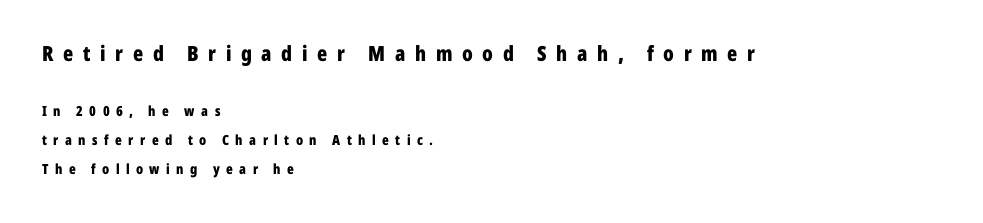
Q: Is the text bold? A: Yes.
Q: Is the text italic (slanted)? A: No, it is upright.
Q: Is the text underlined? A: No.
Q: How is the paragraph aligned? A: Left-aligned.
Q: Is the spacing between letters normal or unusually wide? A: Unusually wide.
Q: Is the spacing between lines tight, normal or loose? A: Loose.
Q: Which block of text is set in a larger size, the first (top) or the second (bottom)? A: The first (top) one.
